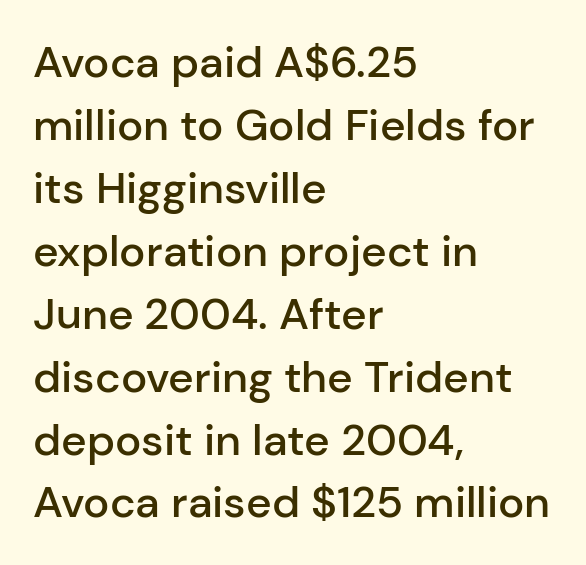
Q: Is the text bold? A: Semi-bold.
Q: Is the text italic (slanted)? A: No, it is upright.
Q: Is the typeface a serif or a sans-serif typeface? A: Sans-serif.
Q: Is the text underlined? A: No.
Q: How is the paragraph aligned? A: Left-aligned.
Q: Is the spacing between letters normal or unusually wide? A: Normal.
Q: Is the spacing between lines tight, normal or loose? A: Normal.
Q: Width (condensed, normal, or wide)? A: Normal.
Q: Stroke contrast? A: Low.
Q: x-height? A: Medium.
Q: Monospaced? A: No.
